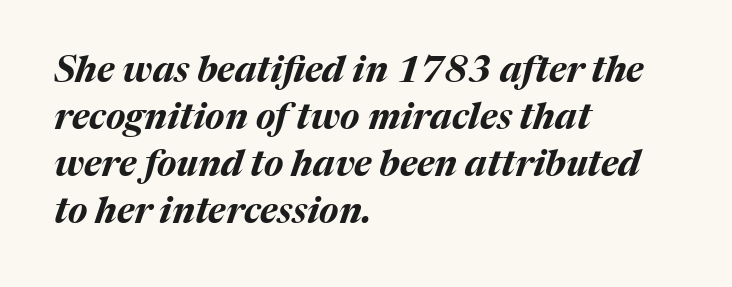
Q: Is the text bold? A: Yes.
Q: Is the text italic (slanted)? A: Yes, it leans right by about 17 degrees.
Q: Is the text underlined? A: No.
Q: How is the paragraph aligned? A: Left-aligned.
Q: Is the spacing between letters normal or unusually wide? A: Normal.
Q: Is the spacing between lines tight, normal or loose? A: Normal.
Q: Width (condensed, normal, or wide)? A: Normal.
Q: Stroke contrast? A: Medium.
Q: x-height? A: Medium.
Q: Monospaced? A: No.
